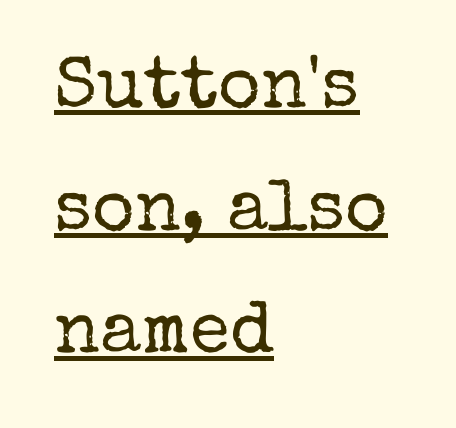
Q: Is the text bold? A: No.
Q: Is the text italic (slanted)? A: No, it is upright.
Q: Is the typeface a serif or a sans-serif typeface? A: Serif.
Q: Is the text underlined? A: Yes.
Q: How is the paragraph aligned? A: Left-aligned.
Q: Is the spacing between letters normal or unusually wide? A: Normal.
Q: Is the spacing between lines tight, normal or loose? A: Normal.
Q: Width (condensed, normal, or wide)? A: Normal.
Q: Stroke contrast? A: Low.
Q: x-height? A: Medium.
Q: Monospaced? A: No.
